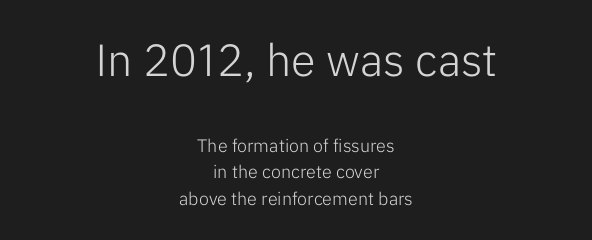
{"serif": "no", "italic": "no", "bold": "no", "weight": "light", "width": "normal", "stroke_contrast": "low", "x_height": "medium", "monospaced": "no", "underline": "no", "align": "center", "line_spacing": "normal", "line_spacing_ratio": 1.48, "letter_spacing": "normal", "letter_spacing_em": 0.0, "larger_block": "first", "size_ratio": 2.5, "glyph_px": 45}
